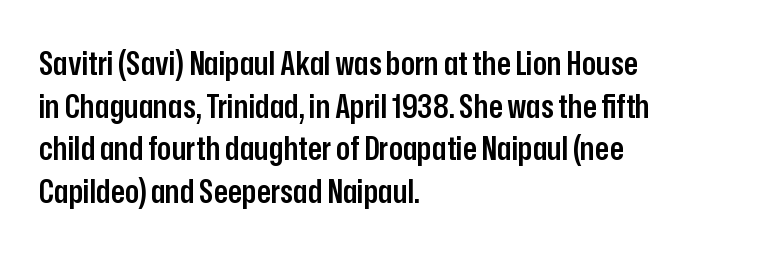
The paragraph has a hard left edge and a soft right edge. This sample uses a sans-serif face. This sample has the flowing, uneven cadence of proportional lettering. Is there much room between lines? A standard amount, neither cramped nor airy. Typesetter's note: demi weight, one step under bold.
